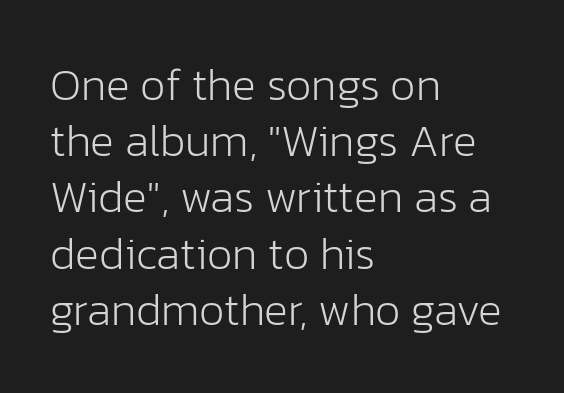
{"serif": "no", "italic": "no", "bold": "no", "weight": "light", "width": "normal", "stroke_contrast": "low", "x_height": "medium", "monospaced": "no", "underline": "no", "align": "left", "line_spacing": "normal", "line_spacing_ratio": 1.25, "letter_spacing": "normal", "letter_spacing_em": 0.0, "glyph_px": 45}
